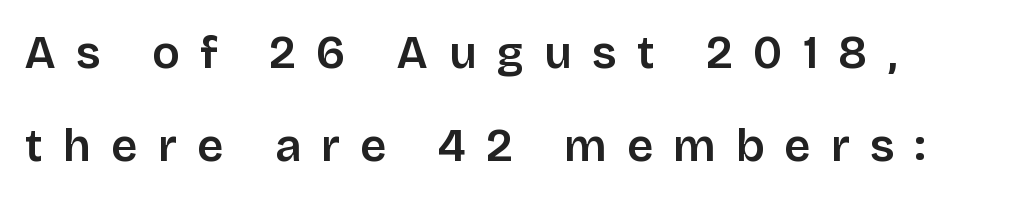
Q: Is the text italic (slanted)? A: No, it is upright.
Q: Is the typeface a serif or a sans-serif typeface? A: Sans-serif.
Q: Is the text underlined? A: No.
Q: Is the spacing between letters normal or unusually wide? A: Unusually wide.
Q: Is the spacing between lines tight, normal or loose? A: Loose.
Q: Width (condensed, normal, or wide)? A: Normal.
Q: Stroke contrast? A: Low.
Q: x-height? A: Large.
Q: Monospaced? A: No.
